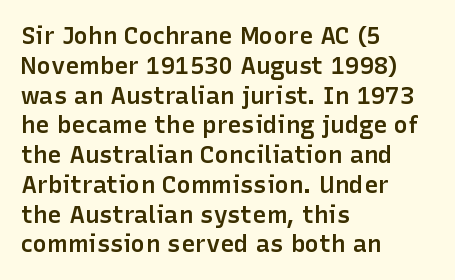
Q: Is the text bold? A: Semi-bold.
Q: Is the text italic (slanted)? A: No, it is upright.
Q: Is the text underlined? A: No.
Q: How is the paragraph aligned? A: Left-aligned.
Q: Is the spacing between letters normal or unusually wide? A: Normal.
